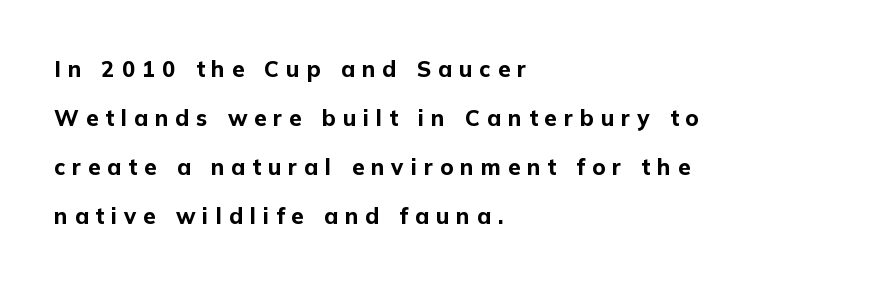
Q: Is the text bold? A: Yes.
Q: Is the text italic (slanted)? A: No, it is upright.
Q: Is the text underlined? A: No.
Q: How is the paragraph aligned? A: Left-aligned.
Q: Is the spacing between letters normal or unusually wide? A: Unusually wide.
Q: Is the spacing between lines tight, normal or loose? A: Loose.
